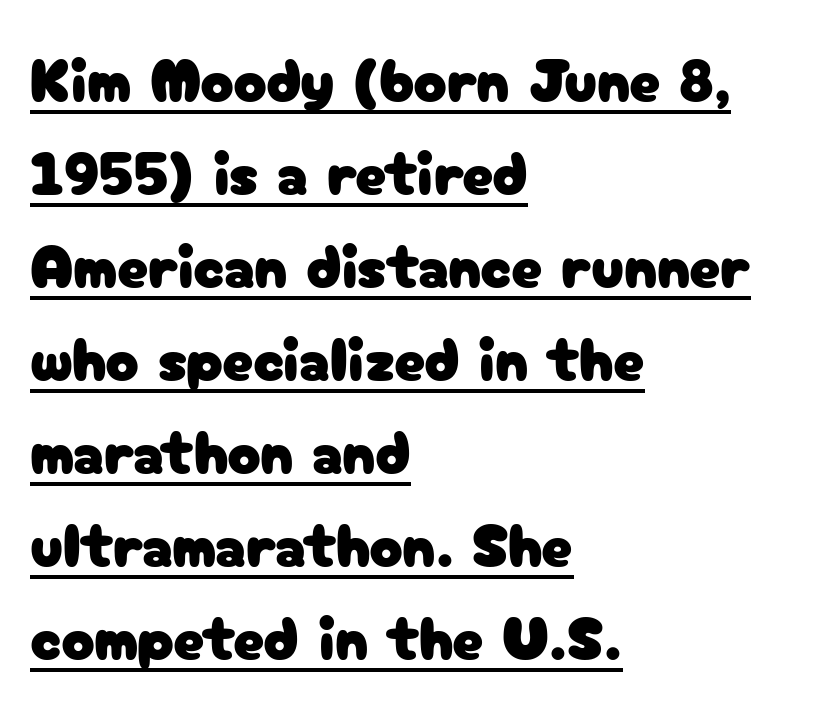
Leading matches the norm, producing a regular column. Each line starts at the same left margin while the right side varies. Students, note that the glyphs here touch the page at normal intervals. Spacing verdict: proportional, widths tailored to each character. These lines were composed using upright roman letters.
